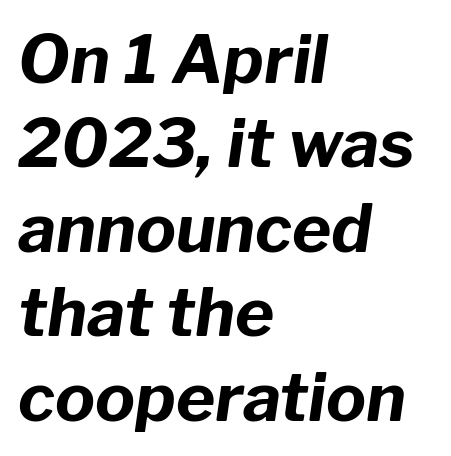
The image shows 67 px bold type, italic (leaning right); set left-aligned, normal line spacing (1.26x), normal letter spacing, not underlined; low stroke contrast and a medium x-height.
